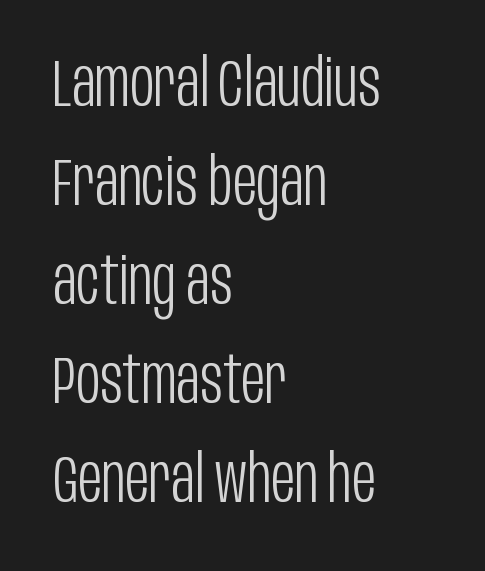
{"serif": "no", "italic": "no", "bold": "no", "weight": "light", "width": "condensed", "stroke_contrast": "low", "x_height": "large", "monospaced": "no", "underline": "no", "align": "left", "line_spacing": "normal", "line_spacing_ratio": 1.5, "letter_spacing": "normal", "letter_spacing_em": 0.0, "glyph_px": 66}
